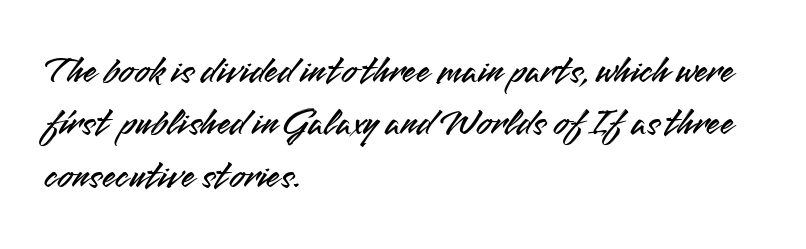
{"serif": "no", "width": "normal", "stroke_contrast": "medium", "x_height": "small", "monospaced": "no", "underline": "no", "align": "left", "line_spacing": "normal", "line_spacing_ratio": 1.34, "letter_spacing": "normal", "letter_spacing_em": 0.0, "glyph_px": 39}
